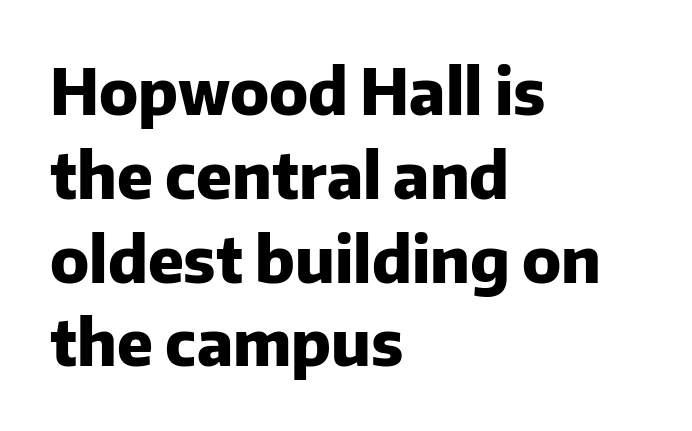
Q: Is the text bold? A: Yes.
Q: Is the text italic (slanted)? A: No, it is upright.
Q: Is the typeface a serif or a sans-serif typeface? A: Sans-serif.
Q: Is the text underlined? A: No.
Q: How is the paragraph aligned? A: Left-aligned.
Q: Is the spacing between letters normal or unusually wide? A: Normal.
Q: Is the spacing between lines tight, normal or loose? A: Normal.
Q: Width (condensed, normal, or wide)? A: Normal.
Q: Stroke contrast? A: Low.
Q: x-height? A: Medium.
Q: Monospaced? A: No.
